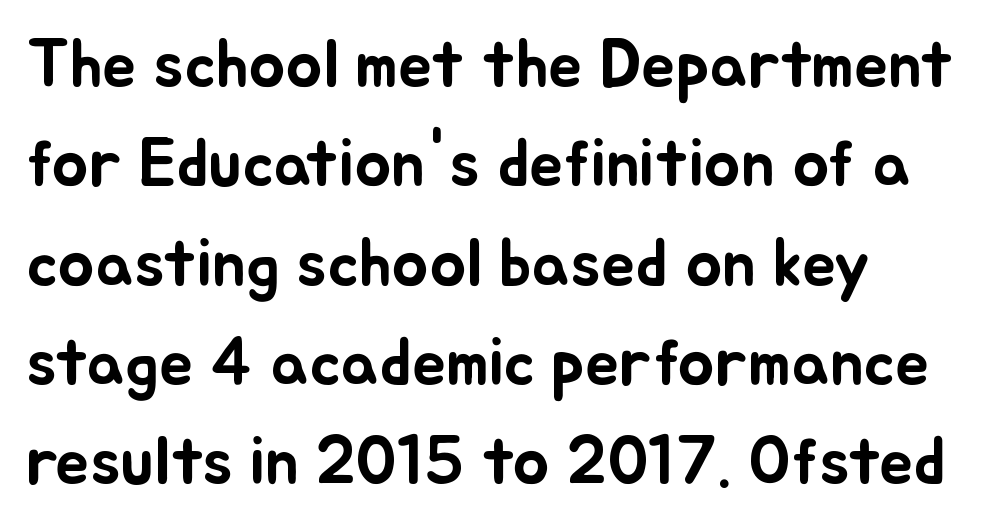
Words appear dense and cohesive because spacing is normal. Character widths vary here, with narrow letters taking less room than wide ones. The space beneath each line is pristine and unruled. The leading is moderate, giving the passage an even texture.
